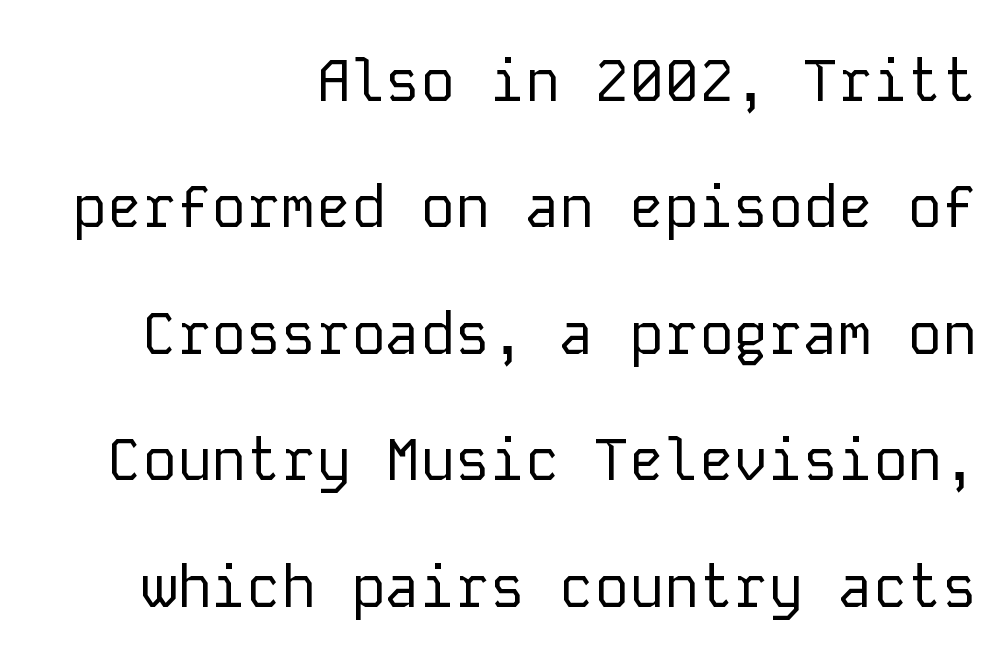
{"serif": "no", "italic": "no", "bold": "no", "weight": "regular", "width": "normal", "stroke_contrast": "low", "x_height": "medium", "monospaced": "yes", "underline": "no", "align": "right", "line_spacing": "loose", "line_spacing_ratio": 2.18, "letter_spacing": "normal", "letter_spacing_em": 0.0, "glyph_px": 58}
